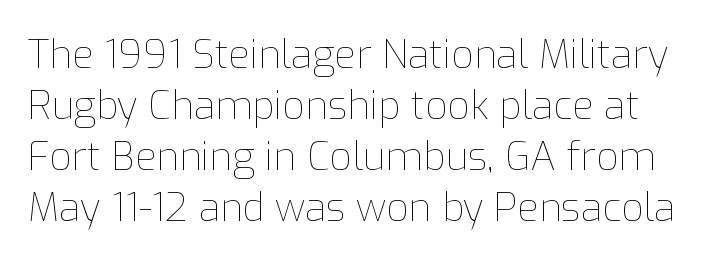
Q: Is the text bold? A: No.
Q: Is the text italic (slanted)? A: No, it is upright.
Q: Is the text underlined? A: No.
Q: Is the spacing between letters normal or unusually wide? A: Normal.
Q: Is the spacing between lines tight, normal or loose? A: Normal.
Q: Width (condensed, normal, or wide)? A: Normal.
Q: Stroke contrast? A: Low.
Q: x-height? A: Medium.
Q: Monospaced? A: No.
